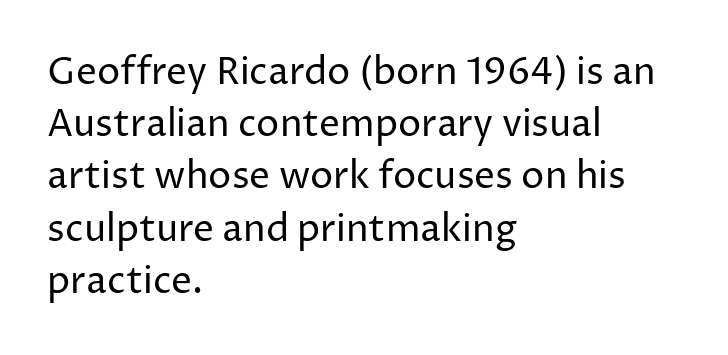
{"serif": "no", "italic": "no", "bold": "no", "weight": "regular", "width": "normal", "stroke_contrast": "low", "x_height": "medium", "monospaced": "no", "underline": "no", "align": "left", "line_spacing": "normal", "line_spacing_ratio": 1.41, "letter_spacing": "normal", "letter_spacing_em": 0.0, "glyph_px": 37}
